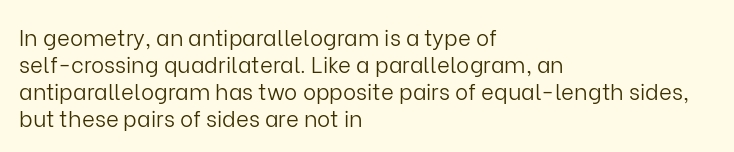
Honestly, the letter spacing is just normal — you wouldn't notice it. A student would call this left alignment; a typographer would say flush left, rag right. The font sits on the lighter half of the weight spectrum, regular included. Just letters on the line, the space beneath them empty.
